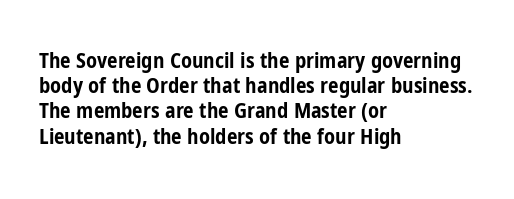
Q: Is the text bold? A: Yes.
Q: Is the text italic (slanted)? A: No, it is upright.
Q: Is the text underlined? A: No.
Q: How is the paragraph aligned? A: Left-aligned.
Q: Is the spacing between letters normal or unusually wide? A: Normal.
